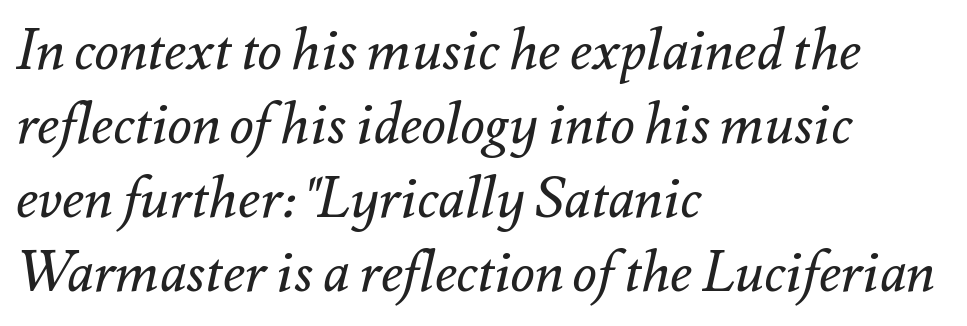
{"italic": "yes", "lean": "right", "slant_degrees": 12, "bold": "no", "weight": "regular", "width": "normal", "stroke_contrast": "medium", "x_height": "small", "monospaced": "no", "underline": "no", "align": "left", "line_spacing": "normal", "line_spacing_ratio": 1.32, "letter_spacing": "normal", "letter_spacing_em": 0.0, "glyph_px": 56}
